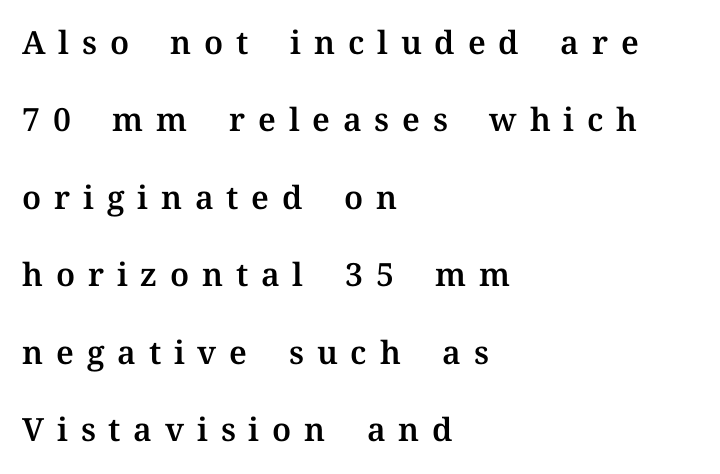
{"serif": "yes", "italic": "no", "width": "normal", "stroke_contrast": "medium", "x_height": "medium", "monospaced": "no", "underline": "no", "align": "left", "line_spacing": "loose", "line_spacing_ratio": 2.42, "letter_spacing": "wide", "letter_spacing_em": 0.4, "glyph_px": 32}
